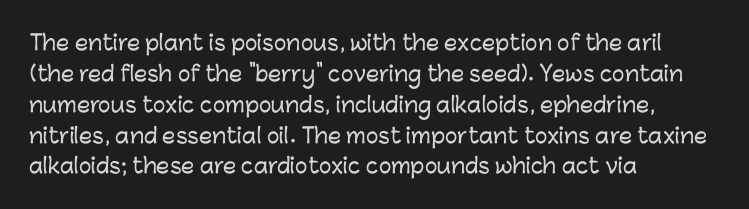
There is no visible air inserted between adjacent glyphs. Alignment: flush left. The words here are not underlined. The axis of the letterforms is exactly vertical. The designer left line spacing at the default.
